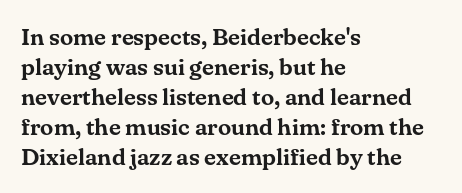
The image shows 24 px text type, upright; set left-aligned, normal line spacing (1.25x), normal letter spacing, not underlined.
